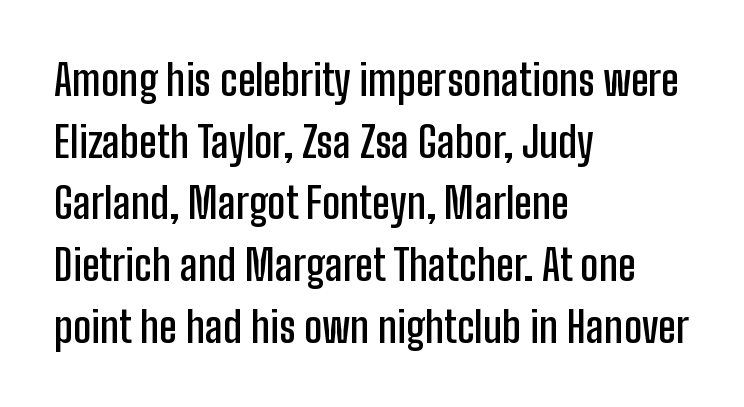
Type without underlining. Tracking value appears to be zero — textbook default spacing. The typesetter chose a ragged-right arrangement here. Do the letters lean? They stand straight. Spacing verdict: proportional, widths tailored to each character.
